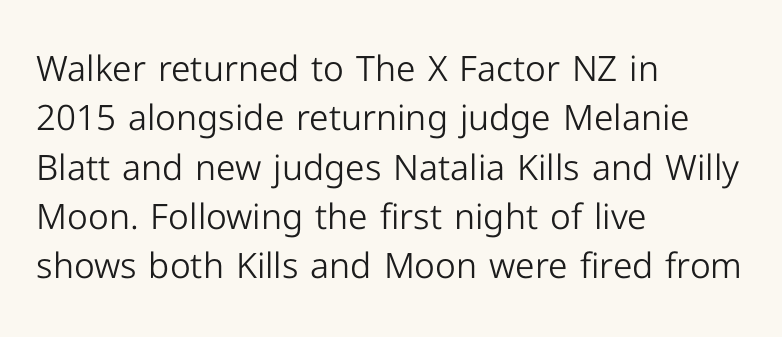
The image shows 35 px light sans-serif type, upright; set left-aligned, normal line spacing (1.41x), normal letter spacing, not underlined; low stroke contrast and a medium x-height.
